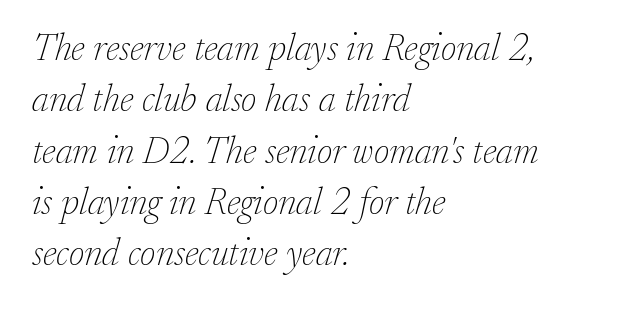
Descender tails drop into unmarked territory. A student would call this left alignment; a typographer would say flush left, rag right. Regular leading. Little horizontal feet cap the strokes, marking this as serif type.
